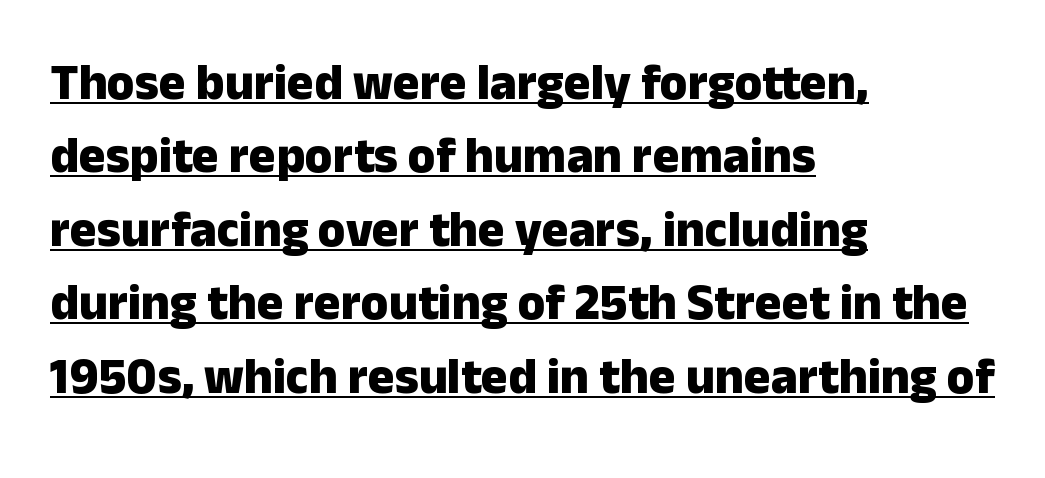
{"serif": "no", "italic": "no", "bold": "yes", "weight": "heavy", "width": "normal", "stroke_contrast": "low", "x_height": "medium", "monospaced": "no", "underline": "yes", "align": "left", "line_spacing": "normal", "line_spacing_ratio": 1.47, "letter_spacing": "normal", "letter_spacing_em": 0.0, "glyph_px": 50}
